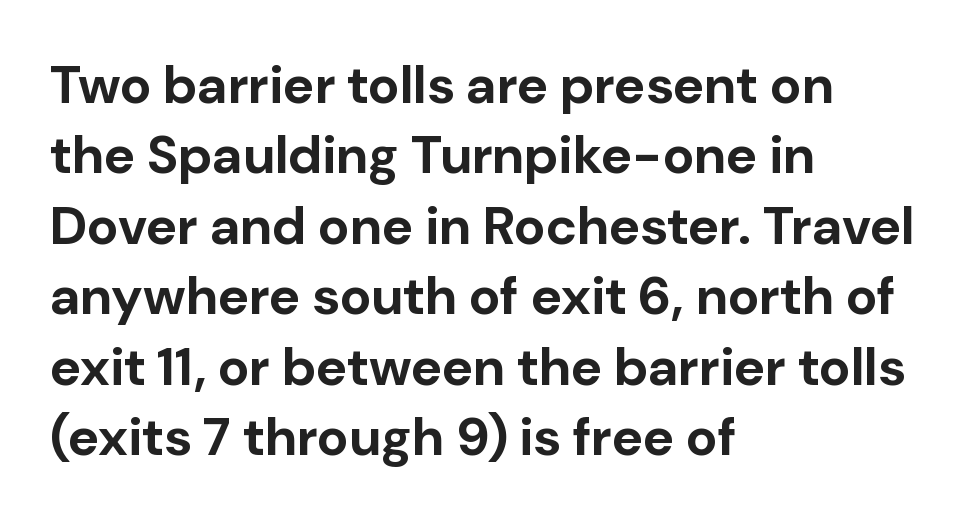
This block has exactly the height ordinary leading produces. The passage shown is not underscored anywhere. Spacing between characters is what you'd get straight out of the box. Varying glyph widths throughout — classic text-font behaviour.
